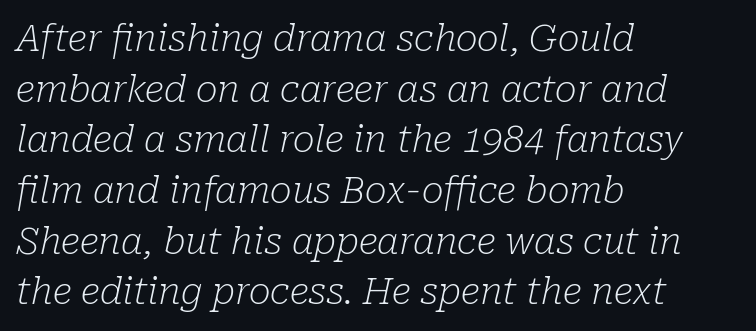
{"serif": "yes", "italic": "yes", "lean": "right", "slant_degrees": 10, "bold": "no", "weight": "light", "width": "normal", "stroke_contrast": "low", "x_height": "medium", "monospaced": "no", "underline": "no", "align": "left", "line_spacing": "normal", "line_spacing_ratio": 1.37, "letter_spacing": "normal", "letter_spacing_em": 0.0, "glyph_px": 37}
